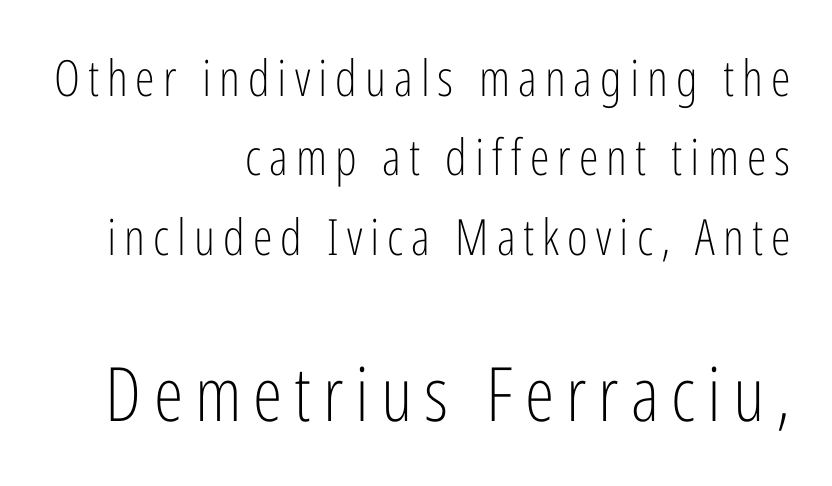
The image shows 75 px light, condensed sans-serif type, upright; set right-aligned, normal line spacing (1.59x), not underlined; the second (bottom) block is 1.5x larger; low stroke contrast and a medium x-height.
